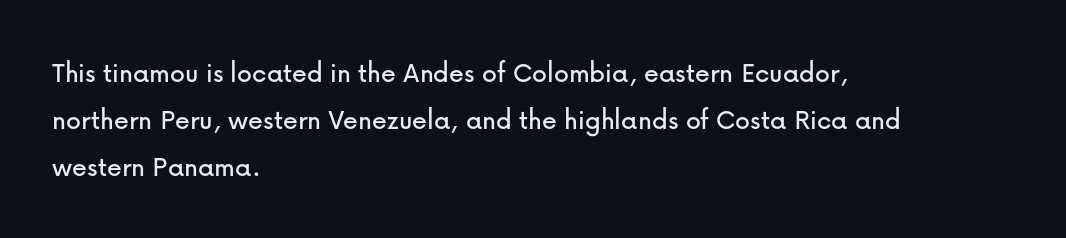
{"serif": "no", "italic": "no", "width": "normal", "stroke_contrast": "low", "x_height": "medium", "monospaced": "no", "underline": "no", "align": "left", "line_spacing": "normal", "line_spacing_ratio": 1.56, "letter_spacing": "normal", "letter_spacing_em": 0.0, "glyph_px": 30}
